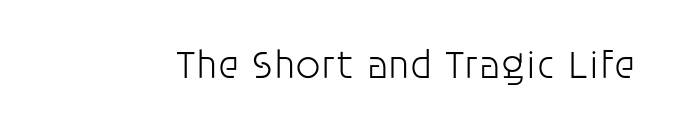
Q: Is the text bold? A: No.
Q: Is the text italic (slanted)? A: No, it is upright.
Q: Is the typeface a serif or a sans-serif typeface? A: Sans-serif.
Q: Is the text underlined? A: No.
Q: Is the spacing between letters normal or unusually wide? A: Normal.
Q: Width (condensed, normal, or wide)? A: Normal.
Q: Stroke contrast? A: Low.
Q: x-height? A: Large.
Q: Monospaced? A: No.
